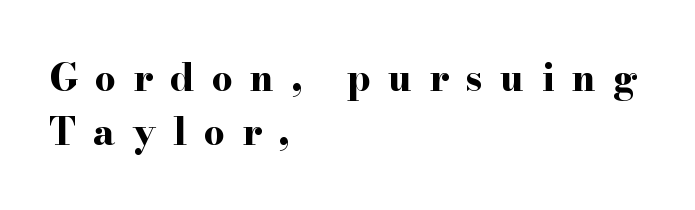
The image shows 37 px bold, wide serif type, upright; set left-aligned, normal line spacing (1.47x), unusually wide letter spacing (+0.47 em), not underlined; high stroke contrast and a small x-height.
